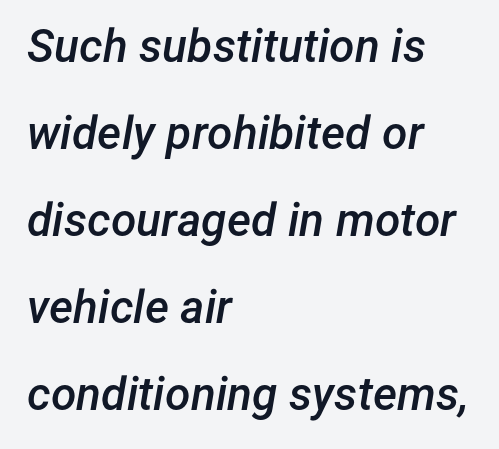
The paragraph has a hard left edge and a soft right edge. Tall strokes in this sample are angled rather than plumb. Letter spacing: default. Just letters on the line, the space beneath them empty. The rendering uses a semibold face; strokes are thickened but not to full bold. A typesetter would call this proportional, since set widths differ per character.
